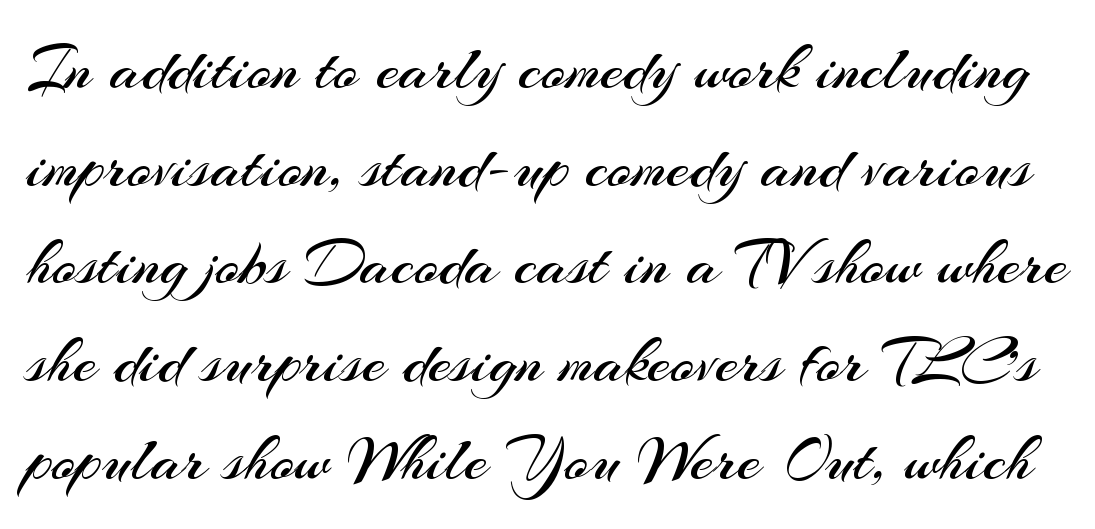
The image shows 66 px regular-weight sans-serif type; set normal line spacing (1.48x), normal letter spacing, not underlined; medium stroke contrast and a small x-height.
